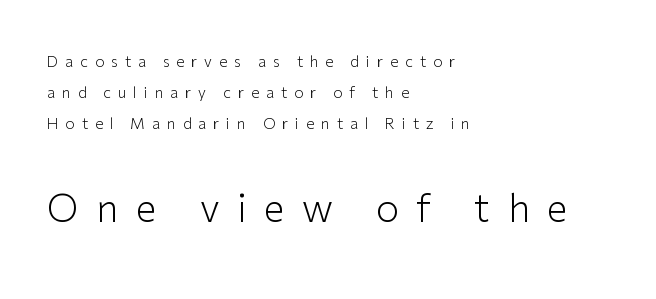
{"serif": "no", "italic": "no", "bold": "no", "weight": "light", "width": "normal", "stroke_contrast": "low", "x_height": "medium", "monospaced": "no", "underline": "no", "align": "left", "line_spacing": "loose", "line_spacing_ratio": 2.08, "letter_spacing": "wide", "letter_spacing_em": 0.46, "larger_block": "second", "size_ratio": 2.53, "glyph_px": 38}
